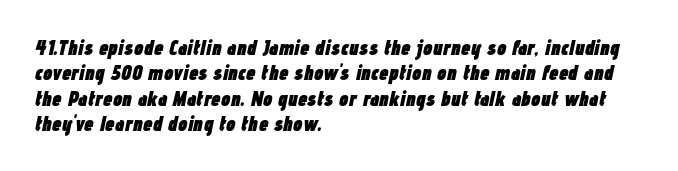
{"italic": "yes", "lean": "right", "slant_degrees": 12, "bold": "yes", "underline": "no", "align": "left", "line_spacing_ratio": 1.21, "letter_spacing": "normal", "letter_spacing_em": 0.0, "glyph_px": 21}
